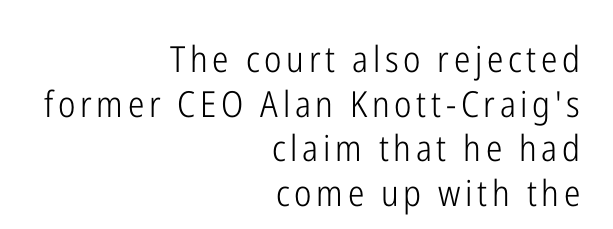
The paragraph has a hard right edge and a soft left edge. Weight class: somewhere from thin through regular. Notice how the stems are strictly vertical — no italics here. Think of a printed novel: that variable character pitch is what you see here. This rendering employs a face without finishing strokes, i.e., a sans-serif. Bare-footed words on every line.
